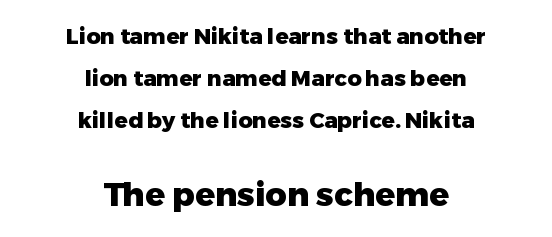
The image shows 33 px heavy sans-serif type, upright; set centered, loose line spacing (1.9x), normal letter spacing, not underlined; the second (bottom) block is 1.5x larger; low stroke contrast and a medium x-height.
